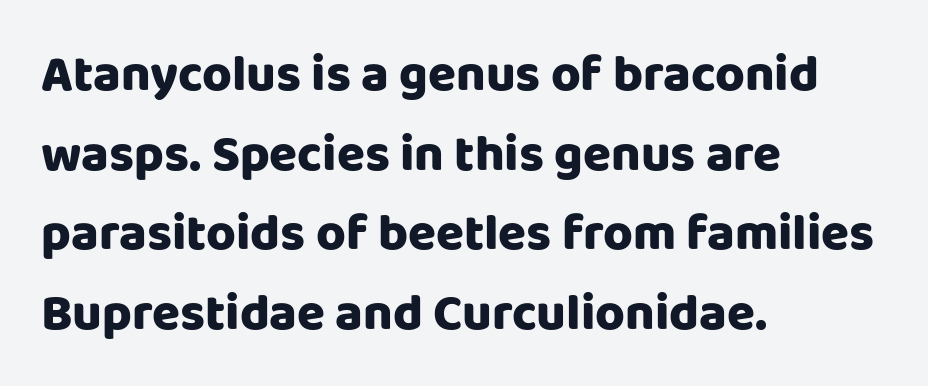
{"serif": "no", "italic": "no", "width": "normal", "stroke_contrast": "low", "x_height": "large", "monospaced": "no", "underline": "no", "align": "left", "line_spacing": "normal", "line_spacing_ratio": 1.56, "letter_spacing": "normal", "letter_spacing_em": 0.0, "glyph_px": 51}
